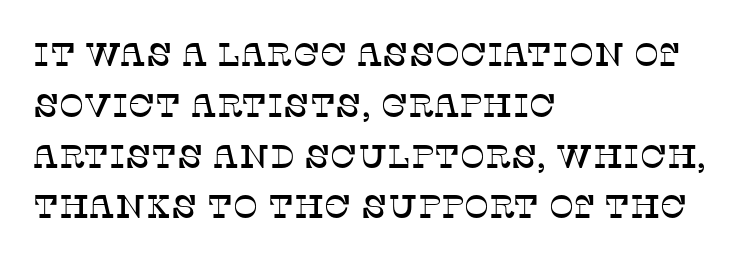
{"serif": "yes", "italic": "no", "width": "normal", "stroke_contrast": "low", "x_height": "large", "monospaced": "no", "underline": "no", "align": "left", "line_spacing": "normal", "line_spacing_ratio": 1.54, "letter_spacing": "normal", "letter_spacing_em": 0.0, "glyph_px": 33}
